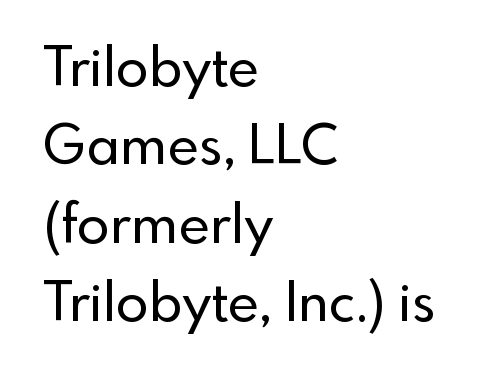
Q: Is the text italic (slanted)? A: No, it is upright.
Q: Is the typeface a serif or a sans-serif typeface? A: Sans-serif.
Q: Is the text underlined? A: No.
Q: How is the paragraph aligned? A: Left-aligned.
Q: Is the spacing between letters normal or unusually wide? A: Normal.
Q: Is the spacing between lines tight, normal or loose? A: Normal.
Q: Width (condensed, normal, or wide)? A: Normal.
Q: x-height? A: Small.
Q: Monospaced? A: No.
